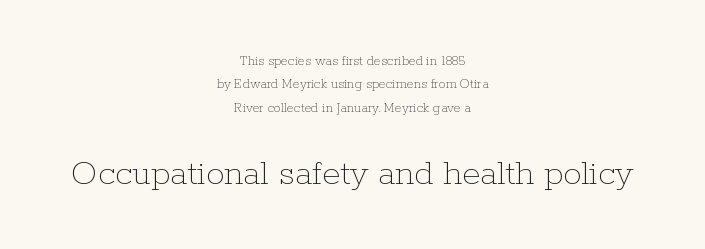
Q: Is the text bold? A: No.
Q: Is the text italic (slanted)? A: No, it is upright.
Q: Is the text underlined? A: No.
Q: How is the paragraph aligned? A: Centered.
Q: Is the spacing between letters normal or unusually wide? A: Normal.
Q: Is the spacing between lines tight, normal or loose? A: Normal.
Q: Which block of text is set in a larger size, the first (top) or the second (bottom)? A: The second (bottom) one.
Q: Width (condensed, normal, or wide)? A: Normal.
Q: Stroke contrast? A: Low.
Q: x-height? A: Medium.
Q: Monospaced? A: No.
